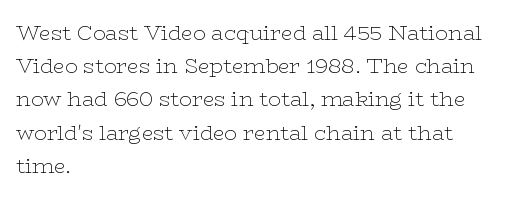
The image shows 21 px text type, upright; set left-aligned, normal line spacing (1.58x), normal letter spacing, not underlined.
